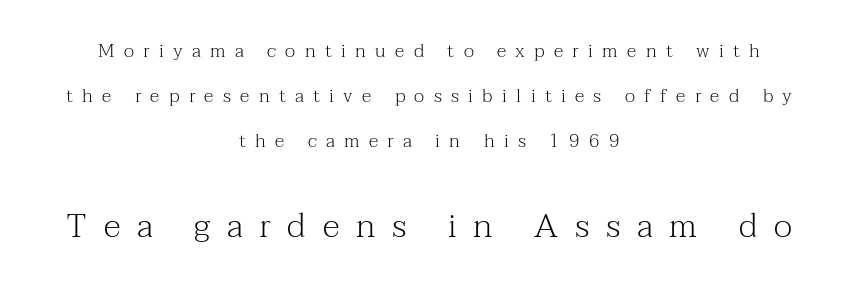
The image shows 34 px light serif type, upright; set centered, loose line spacing (2.38x), unusually wide letter spacing (+0.49 em), not underlined; the second (bottom) block is 1.79x larger; medium stroke contrast and a medium x-height.
